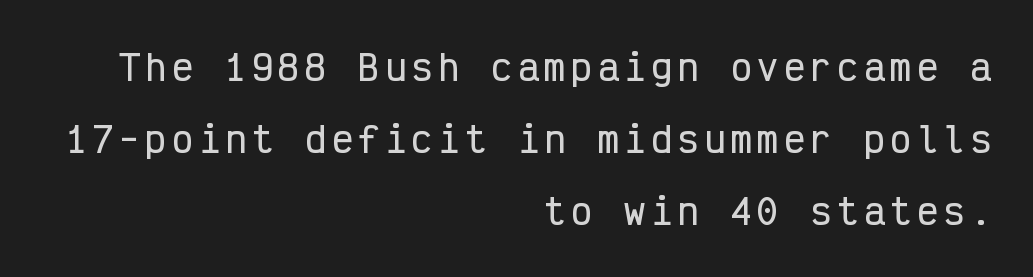
Horizontal bands of white between lines are thick stripes. A roman cut, with each character standing at attention. Serifs: no, the terminals of the letterforms are clean. Note the uniform advance width — an 'i' takes as much space as an 'm'. Notice how the passage keeps a crisp vertical edge on the right only.
